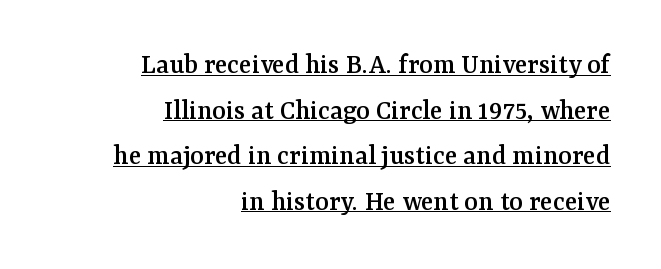
{"serif": "yes", "italic": "no", "width": "normal", "stroke_contrast": "medium", "x_height": "medium", "monospaced": "no", "underline": "yes", "align": "right", "line_spacing": "normal", "line_spacing_ratio": 1.57, "letter_spacing": "normal", "letter_spacing_em": 0.0, "glyph_px": 29}
